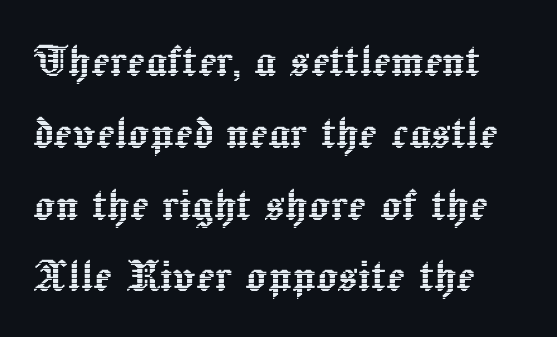
The image shows 54 px text type, upright; set normal line spacing (1.33x), normal letter spacing, not underlined; a medium x-height.
